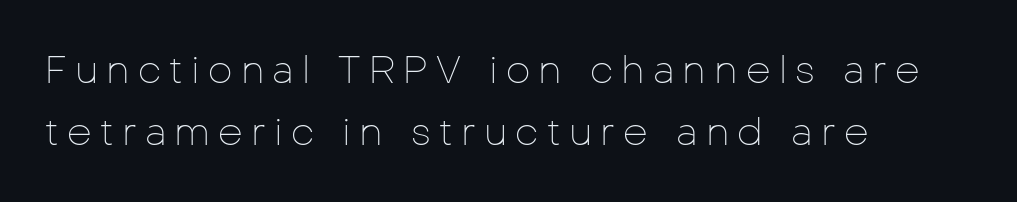
Q: Is the text bold? A: No.
Q: Is the text italic (slanted)? A: No, it is upright.
Q: Is the typeface a serif or a sans-serif typeface? A: Sans-serif.
Q: Is the text underlined? A: No.
Q: How is the paragraph aligned? A: Left-aligned.
Q: Is the spacing between letters normal or unusually wide? A: Unusually wide.
Q: Is the spacing between lines tight, normal or loose? A: Normal.
Q: Width (condensed, normal, or wide)? A: Normal.
Q: Stroke contrast? A: Low.
Q: x-height? A: Medium.
Q: Monospaced? A: No.
